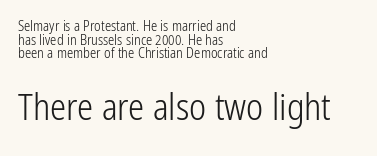
Serifs: no, the terminals of the letterforms are clean. These lines huddle together more closely than default settings would place them. Is the letter spacing exaggerated? No — it looks like the ordinary default. The setting favours the left margin, as ordinary paragraphs usually do. Ascenders rise straight up at ninety degrees. Is this a fixed-width face? No — the glyphs have proportional, varying widths.
